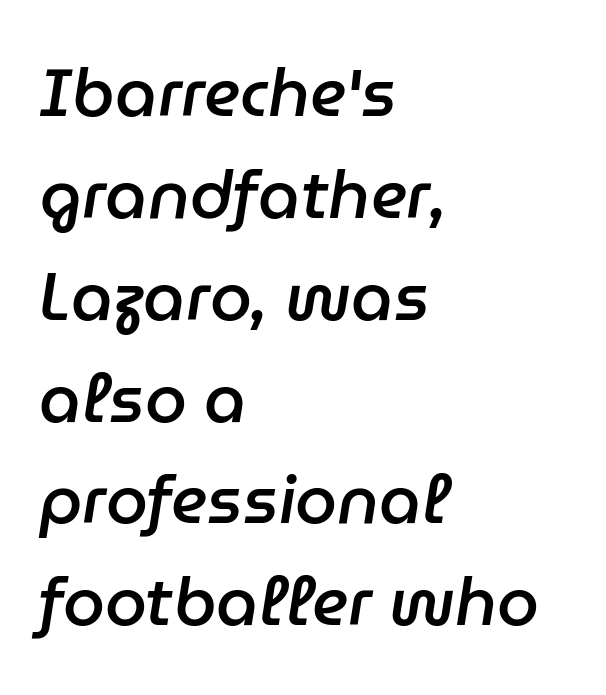
Descender tails drop into unmarked territory. An italicized treatment has been applied to the whole sample. The gaps between neighbouring characters are ordinary and unremarkable. Bold? Not quite — semibold, heavier than regular but stopping short. Summary of vertical rhythm: regular, with standard interline spacing.
